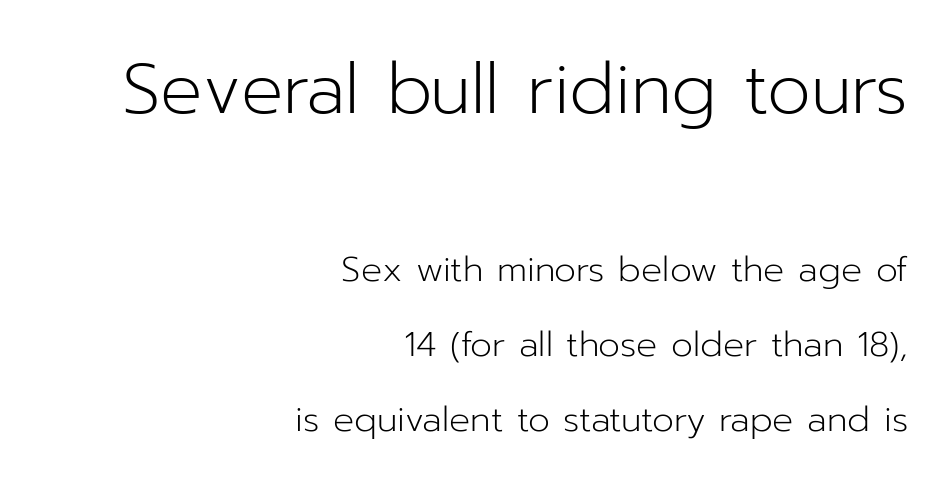
Q: Is the text bold? A: No.
Q: Is the text italic (slanted)? A: No, it is upright.
Q: Is the typeface a serif or a sans-serif typeface? A: Sans-serif.
Q: Is the text underlined? A: No.
Q: How is the paragraph aligned? A: Right-aligned.
Q: Is the spacing between letters normal or unusually wide? A: Normal.
Q: Is the spacing between lines tight, normal or loose? A: Loose.
Q: Which block of text is set in a larger size, the first (top) or the second (bottom)? A: The first (top) one.
Q: Width (condensed, normal, or wide)? A: Normal.
Q: Stroke contrast? A: Low.
Q: x-height? A: Medium.
Q: Monospaced? A: No.
